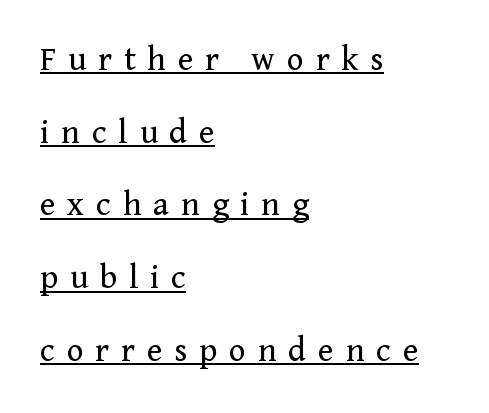
The image shows 36 px regular-weight serif type, upright; set left-aligned, loose line spacing (2.02x), unusually wide letter spacing (+0.33 em), underlined; medium stroke contrast and a medium x-height.
